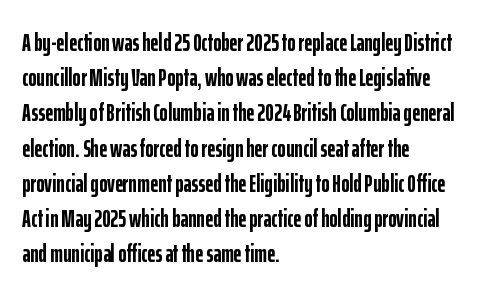
{"italic": "no", "bold": "yes", "underline": "no", "align": "left", "line_spacing": "normal", "line_spacing_ratio": 1.41, "letter_spacing": "normal", "letter_spacing_em": 0.0, "glyph_px": 25}
